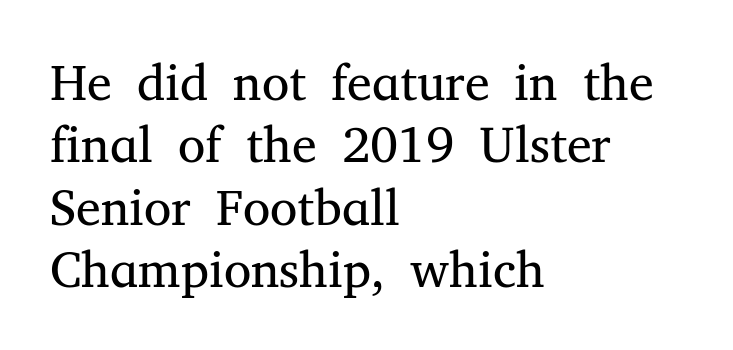
{"serif": "yes", "italic": "no", "bold": "no", "weight": "regular", "width": "normal", "stroke_contrast": "medium", "x_height": "medium", "monospaced": "no", "underline": "no", "align": "left", "line_spacing": "normal", "line_spacing_ratio": 1.25, "letter_spacing": "normal", "letter_spacing_em": 0.0, "glyph_px": 50}
